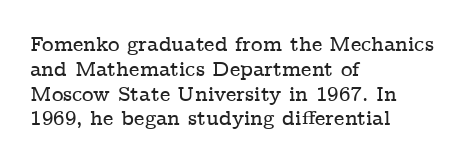
{"italic": "no", "underline": "no", "align": "left", "line_spacing_ratio": 1.24, "letter_spacing": "normal", "letter_spacing_em": 0.0, "glyph_px": 20}
